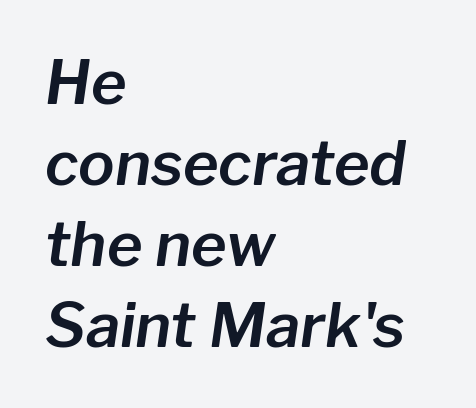
Horizontal alignment here is leftward, the default for most running prose. Notice how the stems are inclined rather than vertical — that's the hallmark of italics. Do the characters align in a grid? No, the font is proportional. Compared with typical paragraphs, the rows here are spaced about the same.
